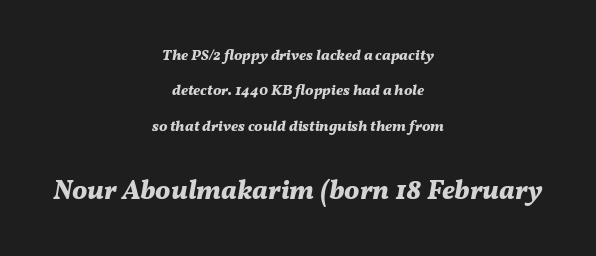
Q: Is the text bold? A: Yes.
Q: Is the text italic (slanted)? A: Yes, it leans right by about 11 degrees.
Q: Is the text underlined? A: No.
Q: How is the paragraph aligned? A: Centered.
Q: Is the spacing between letters normal or unusually wide? A: Normal.
Q: Is the spacing between lines tight, normal or loose? A: Loose.
Q: Which block of text is set in a larger size, the first (top) or the second (bottom)? A: The second (bottom) one.
